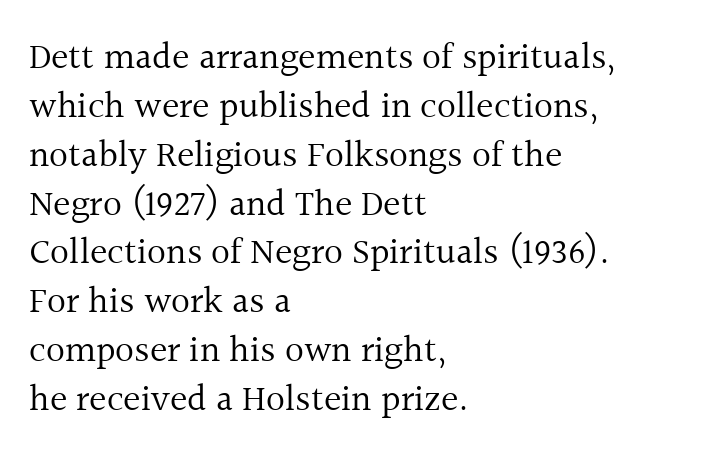
The image shows 37 px regular-weight serif type, upright; set left-aligned, normal line spacing (1.32x), normal letter spacing, not underlined; a medium x-height.
